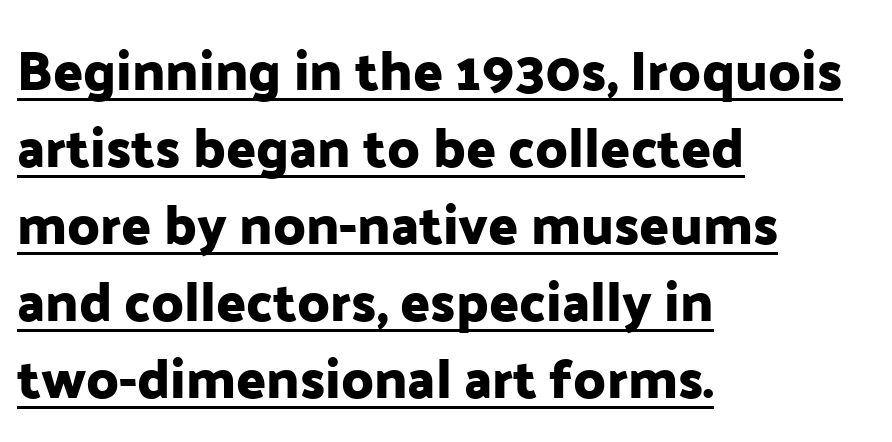
{"serif": "no", "italic": "no", "width": "normal", "stroke_contrast": "low", "x_height": "medium", "monospaced": "no", "underline": "yes", "align": "left", "line_spacing": "normal", "line_spacing_ratio": 1.4, "letter_spacing": "normal", "letter_spacing_em": 0.0, "glyph_px": 55}
